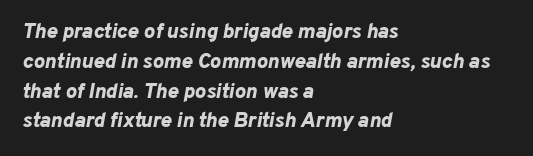
The image shows 21 px bold type, italic (leaning right); set left-aligned, normal line spacing (1.42x), normal letter spacing, not underlined.
